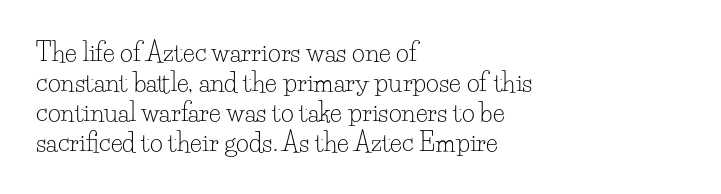
The image shows 25 px text type, upright; set left-aligned, line spacing 1.2x, normal letter spacing, not underlined.
